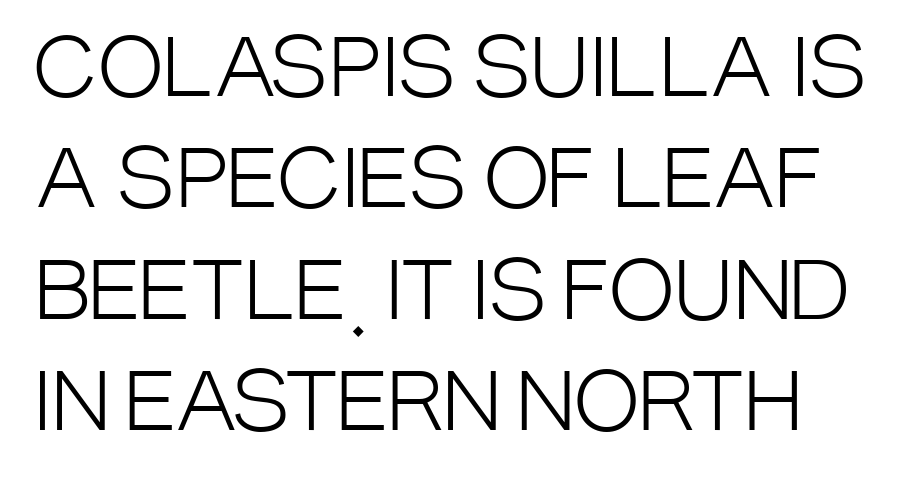
{"serif": "no", "italic": "no", "bold": "no", "weight": "light", "width": "condensed", "stroke_contrast": "low", "x_height": "large", "monospaced": "no", "underline": "no", "line_spacing": "normal", "line_spacing_ratio": 1.41, "letter_spacing": "normal", "letter_spacing_em": 0.0, "glyph_px": 79}
